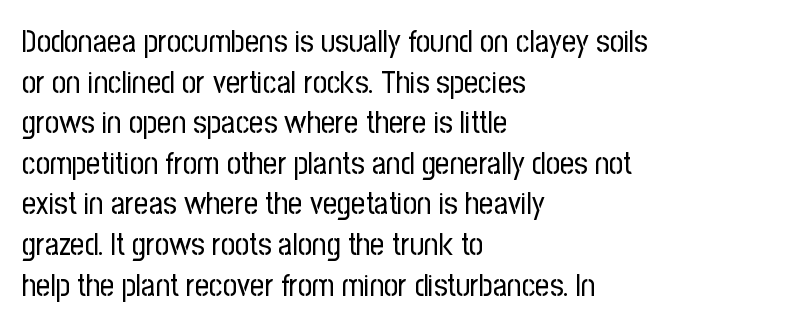
Check the space under the baseline: it is left empty. What's the leading like? Ordinary, nothing unusual. Letterform terminals end flat and unadorned throughout the passage. Characters follow at the spacing the type designer built in.
